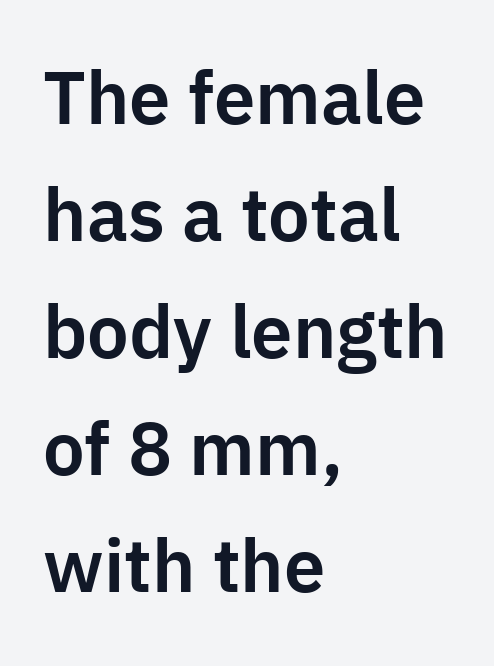
Rule under the text: the space is simply empty. Stroke terminals: plain, sans-serif. Reading down the column, the eye jumps a familiar distance to each next line. How are the letters spaced? Ordinarily, with no added tracking. A classic flush-left, rag-right setting is used for this passage.
